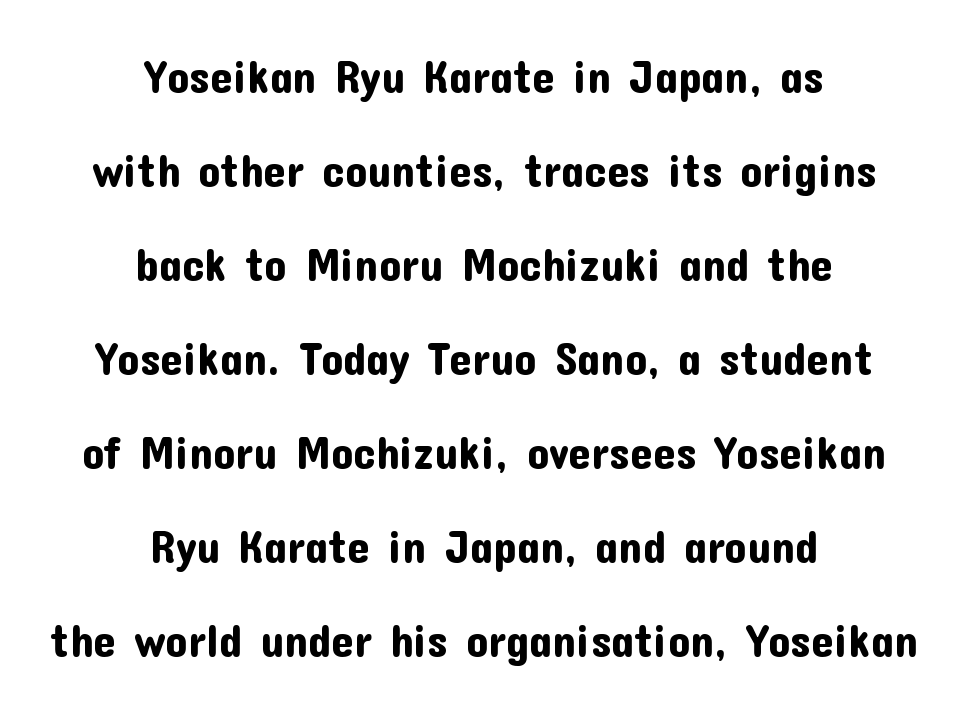
The image shows 45 px sans-serif type, upright; set centered, loose line spacing (2.09x), normal letter spacing, not underlined; low stroke contrast and a medium x-height.
